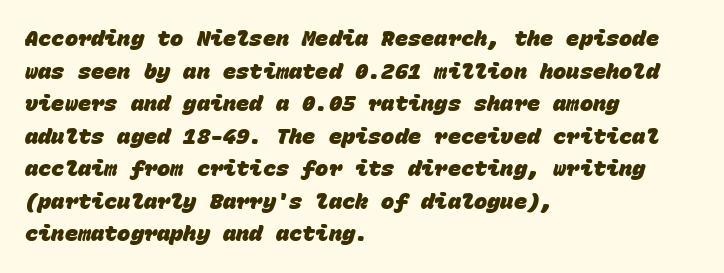
Q: Is the text bold? A: Yes.
Q: Is the text underlined? A: No.
Q: How is the paragraph aligned? A: Left-aligned.
Q: Is the spacing between letters normal or unusually wide? A: Normal.
Q: Is the spacing between lines tight, normal or loose? A: Normal.
